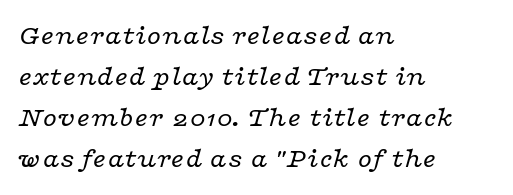
The image shows 29 px regular-weight, wide serif type, italic (leaning right); set left-aligned, normal line spacing (1.41x), normal letter spacing, not underlined; low stroke contrast and a medium x-height.
